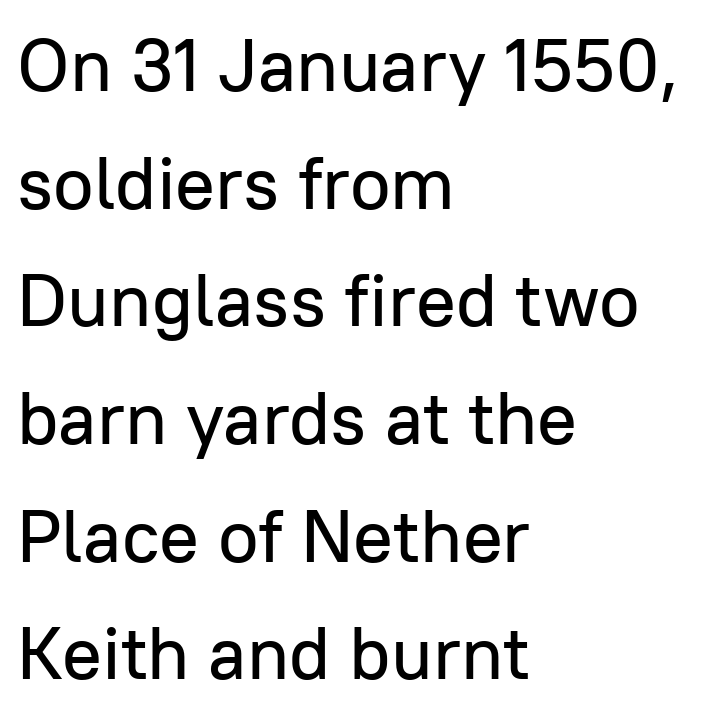
{"serif": "no", "italic": "no", "width": "normal", "stroke_contrast": "low", "x_height": "medium", "monospaced": "no", "underline": "no", "align": "left", "line_spacing": "normal", "line_spacing_ratio": 1.59, "letter_spacing": "normal", "letter_spacing_em": 0.0, "glyph_px": 74}
